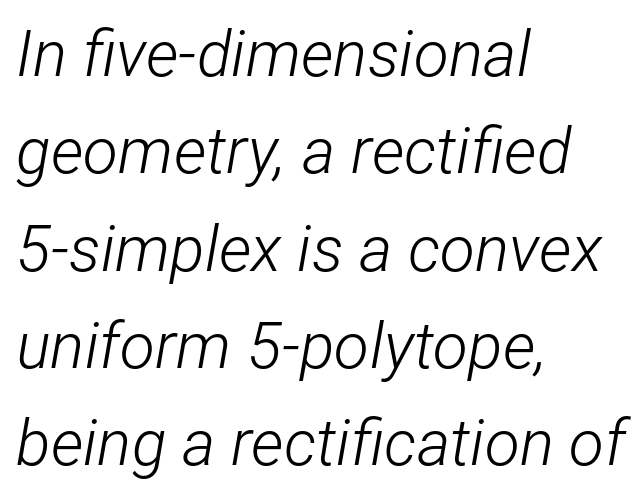
Q: Is the text bold? A: No.
Q: Is the text italic (slanted)? A: Yes, it leans right by about 12 degrees.
Q: Is the text underlined? A: No.
Q: How is the paragraph aligned? A: Left-aligned.
Q: Is the spacing between letters normal or unusually wide? A: Normal.
Q: Is the spacing between lines tight, normal or loose? A: Normal.
Q: Width (condensed, normal, or wide)? A: Condensed.
Q: Stroke contrast? A: Low.
Q: x-height? A: Medium.
Q: Monospaced? A: No.
